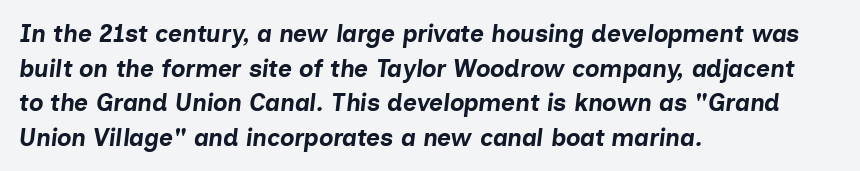
Q: Is the text bold? A: Yes.
Q: Is the text italic (slanted)? A: Yes, it leans right by about 7 degrees.
Q: Is the text underlined? A: No.
Q: How is the paragraph aligned? A: Left-aligned.
Q: Is the spacing between letters normal or unusually wide? A: Normal.
Q: Is the spacing between lines tight, normal or loose? A: Normal.
